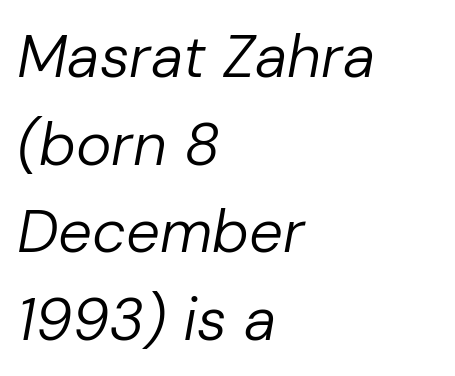
Q: Is the text bold? A: No.
Q: Is the text italic (slanted)? A: Yes, it leans right by about 10 degrees.
Q: Is the text underlined? A: No.
Q: How is the paragraph aligned? A: Left-aligned.
Q: Is the spacing between letters normal or unusually wide? A: Normal.
Q: Is the spacing between lines tight, normal or loose? A: Normal.
Q: Width (condensed, normal, or wide)? A: Normal.
Q: Stroke contrast? A: Low.
Q: x-height? A: Medium.
Q: Monospaced? A: No.
